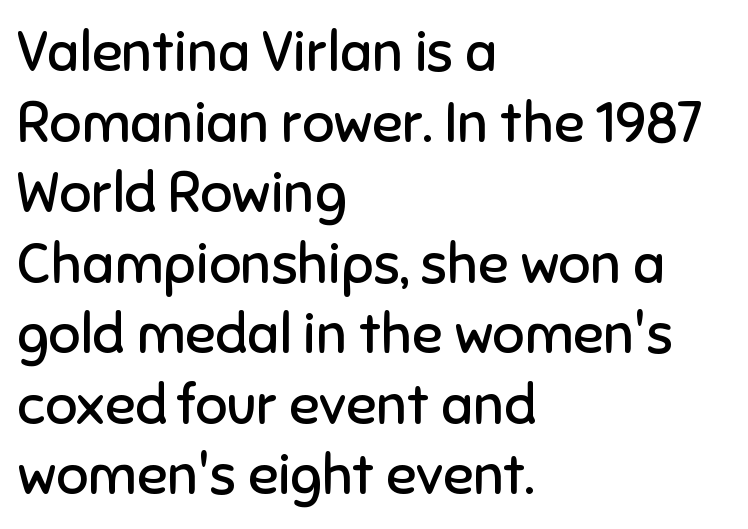
{"serif": "no", "italic": "no", "bold": "no", "weight": "regular", "width": "normal", "stroke_contrast": "low", "x_height": "medium", "monospaced": "no", "underline": "no", "align": "left", "line_spacing": "normal", "line_spacing_ratio": 1.26, "letter_spacing": "normal", "letter_spacing_em": 0.0, "glyph_px": 56}
